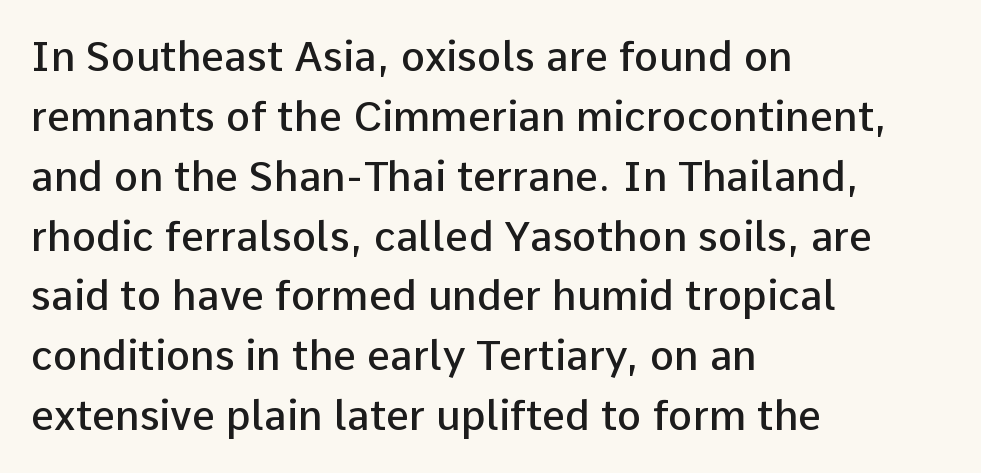
{"serif": "no", "italic": "no", "bold": "semi", "weight": "semibold", "width": "normal", "stroke_contrast": "low", "x_height": "medium", "monospaced": "no", "underline": "no", "align": "left", "line_spacing": "normal", "line_spacing_ratio": 1.46, "letter_spacing": "normal", "letter_spacing_em": 0.0, "glyph_px": 41}
